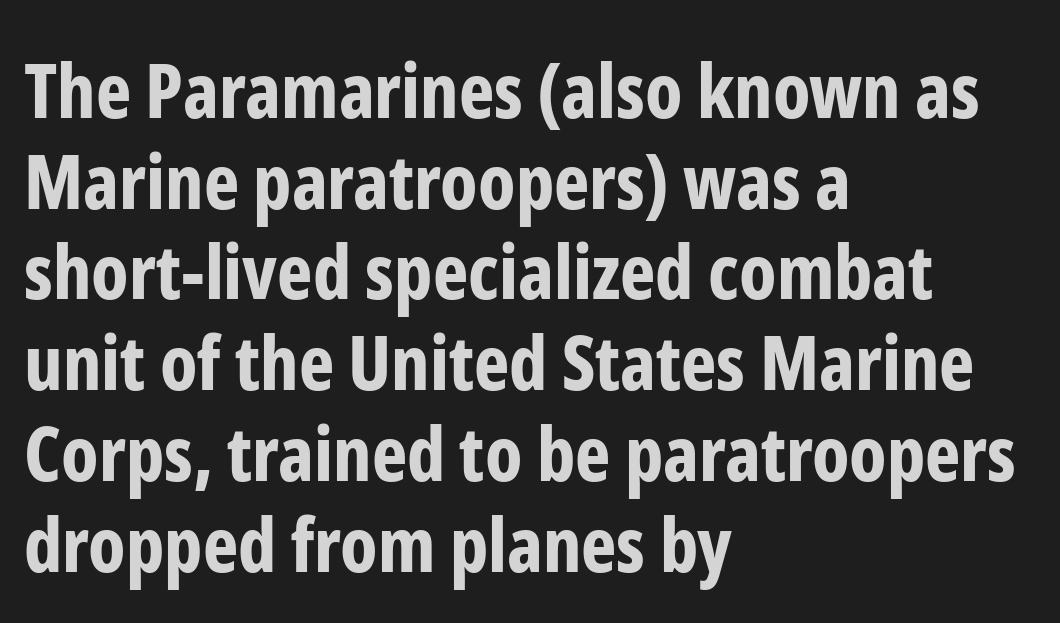
{"serif": "no", "italic": "no", "bold": "yes", "weight": "bold", "width": "condensed", "stroke_contrast": "low", "x_height": "medium", "monospaced": "no", "underline": "no", "align": "left", "line_spacing_ratio": 1.21, "letter_spacing": "normal", "letter_spacing_em": 0.0, "glyph_px": 75}
